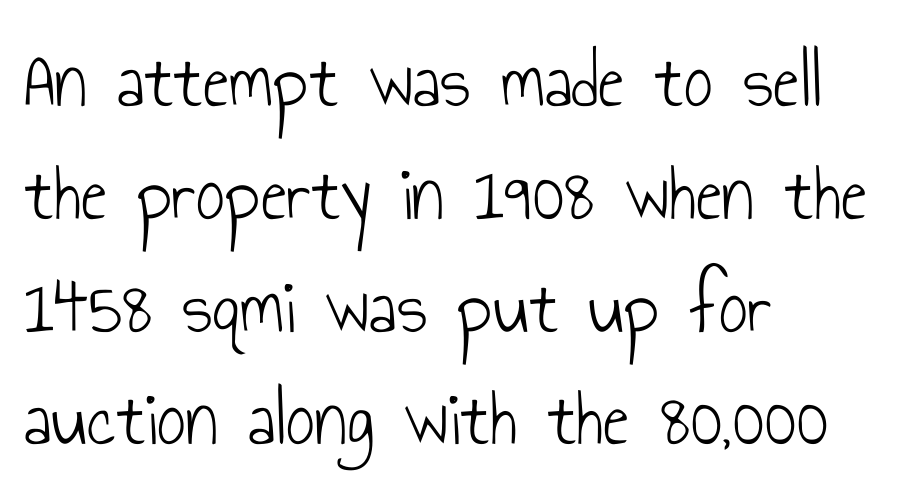
Q: Is the text bold? A: No.
Q: Is the text italic (slanted)? A: No, it is upright.
Q: Is the typeface a serif or a sans-serif typeface? A: Sans-serif.
Q: Is the text underlined? A: No.
Q: How is the paragraph aligned? A: Left-aligned.
Q: Is the spacing between letters normal or unusually wide? A: Normal.
Q: Is the spacing between lines tight, normal or loose? A: Normal.
Q: Width (condensed, normal, or wide)? A: Condensed.
Q: Stroke contrast? A: Low.
Q: x-height? A: Small.
Q: Monospaced? A: No.
